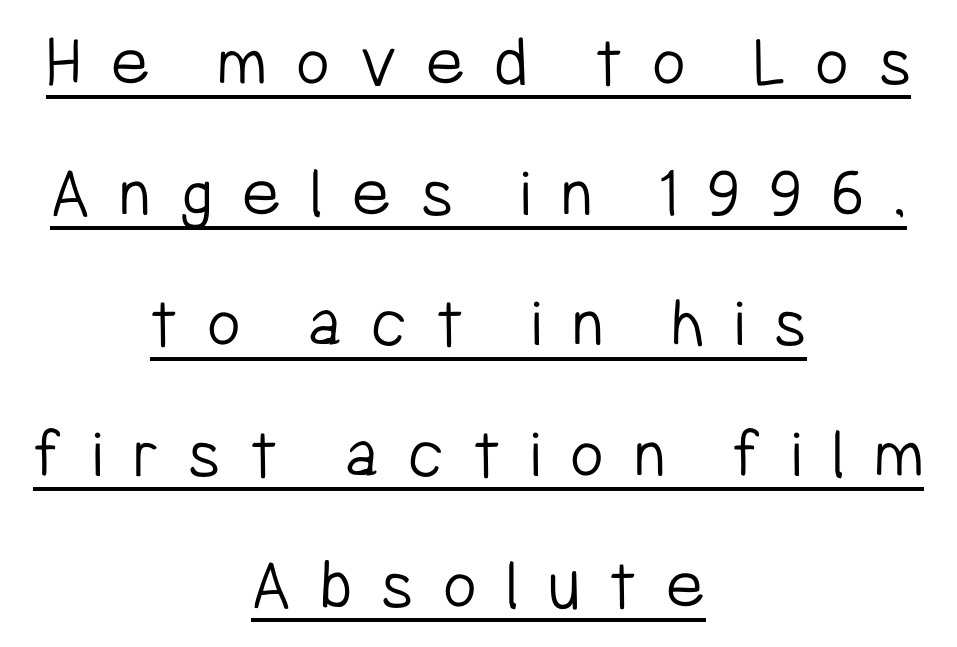
The image shows 73 px light, condensed sans-serif type, upright; set centered, line spacing 1.79x, unusually wide letter spacing (+0.4 em), underlined; low stroke contrast and a medium x-height.
